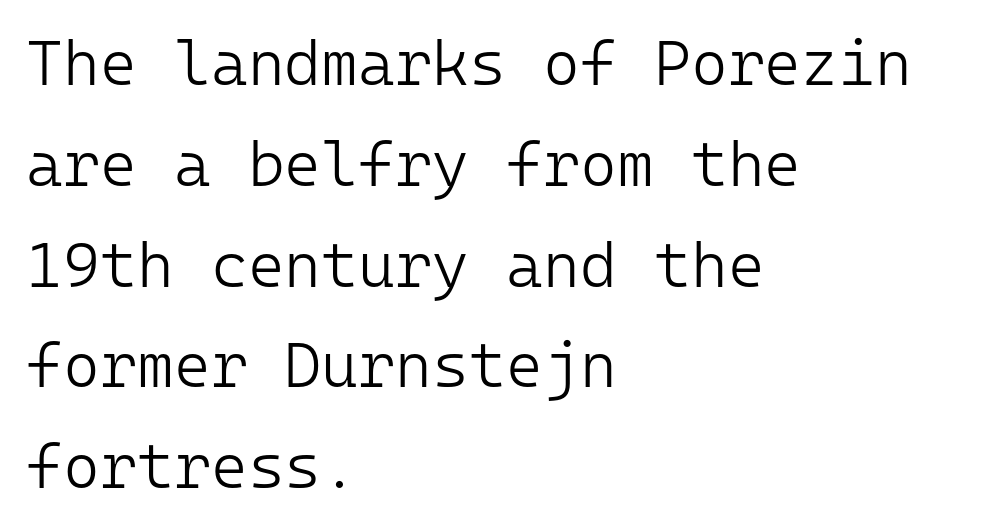
{"serif": "no", "italic": "no", "bold": "no", "weight": "light", "width": "normal", "stroke_contrast": "low", "x_height": "medium", "monospaced": "yes", "underline": "no", "align": "left", "line_spacing": "normal", "line_spacing_ratio": 1.6, "letter_spacing": "normal", "letter_spacing_em": 0.0, "glyph_px": 63}
